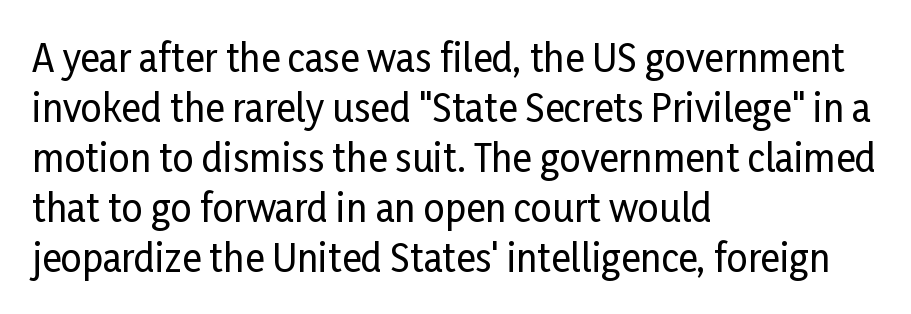
Q: Is the text italic (slanted)? A: No, it is upright.
Q: Is the typeface a serif or a sans-serif typeface? A: Sans-serif.
Q: Is the text underlined? A: No.
Q: How is the paragraph aligned? A: Left-aligned.
Q: Is the spacing between letters normal or unusually wide? A: Normal.
Q: Is the spacing between lines tight, normal or loose? A: Normal.
Q: Width (condensed, normal, or wide)? A: Condensed.
Q: Stroke contrast? A: Low.
Q: x-height? A: Medium.
Q: Monospaced? A: No.
